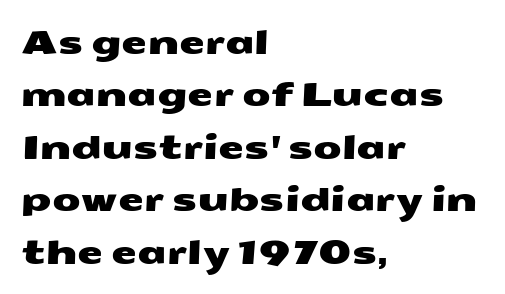
{"serif": "no", "width": "wide", "stroke_contrast": "medium", "x_height": "medium", "monospaced": "no", "underline": "no", "align": "left", "line_spacing": "normal", "line_spacing_ratio": 1.59, "letter_spacing": "normal", "letter_spacing_em": 0.0, "glyph_px": 33}
